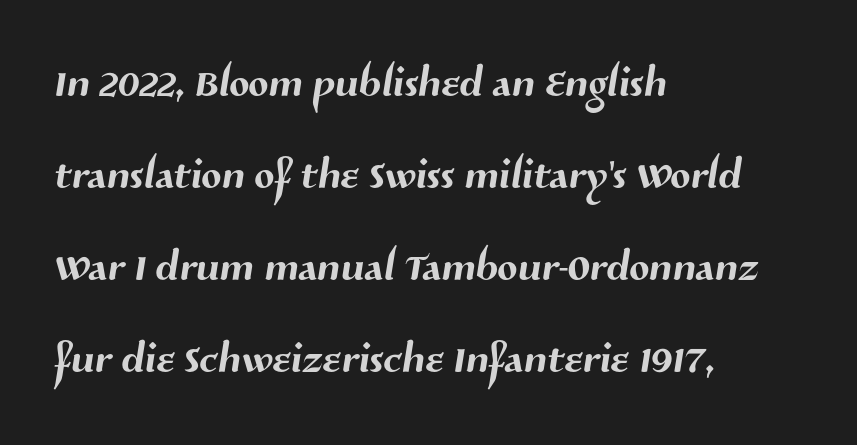
{"serif": "no", "width": "normal", "stroke_contrast": "medium", "x_height": "medium", "monospaced": "no", "underline": "no", "align": "left", "line_spacing": "normal", "line_spacing_ratio": 1.56, "letter_spacing": "normal", "letter_spacing_em": 0.0, "glyph_px": 59}
